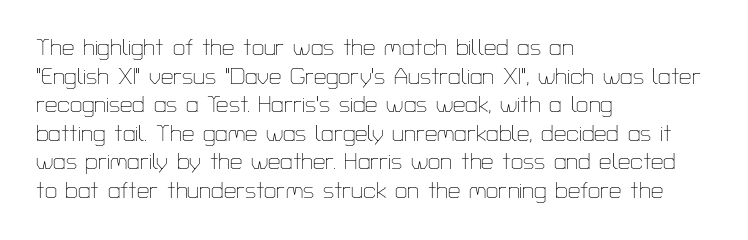
Check the space under the baseline: it is left empty. Characters follow at the spacing the type designer built in. These glyphs show unthickened strokes, regular width or finer. This is the regular roman posture of the typeface. A typesetter would call this leading conventional body-copy spacing. The compositor pushed each line to the left boundary.
